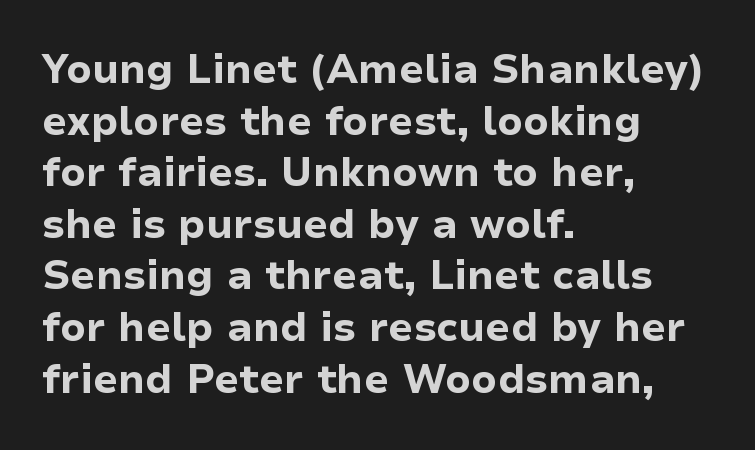
Q: Is the text bold? A: Yes.
Q: Is the text italic (slanted)? A: No, it is upright.
Q: Is the typeface a serif or a sans-serif typeface? A: Sans-serif.
Q: Is the text underlined? A: No.
Q: How is the paragraph aligned? A: Left-aligned.
Q: Is the spacing between letters normal or unusually wide? A: Normal.
Q: Is the spacing between lines tight, normal or loose? A: Normal.
Q: Width (condensed, normal, or wide)? A: Normal.
Q: Stroke contrast? A: Low.
Q: x-height? A: Medium.
Q: Monospaced? A: No.
